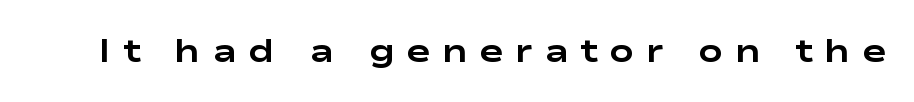
Q: Is the text bold? A: Yes.
Q: Is the text italic (slanted)? A: No, it is upright.
Q: Is the typeface a serif or a sans-serif typeface? A: Sans-serif.
Q: Is the text underlined? A: No.
Q: Is the spacing between letters normal or unusually wide? A: Unusually wide.
Q: Width (condensed, normal, or wide)? A: Wide.
Q: Stroke contrast? A: Low.
Q: x-height? A: Medium.
Q: Monospaced? A: No.
